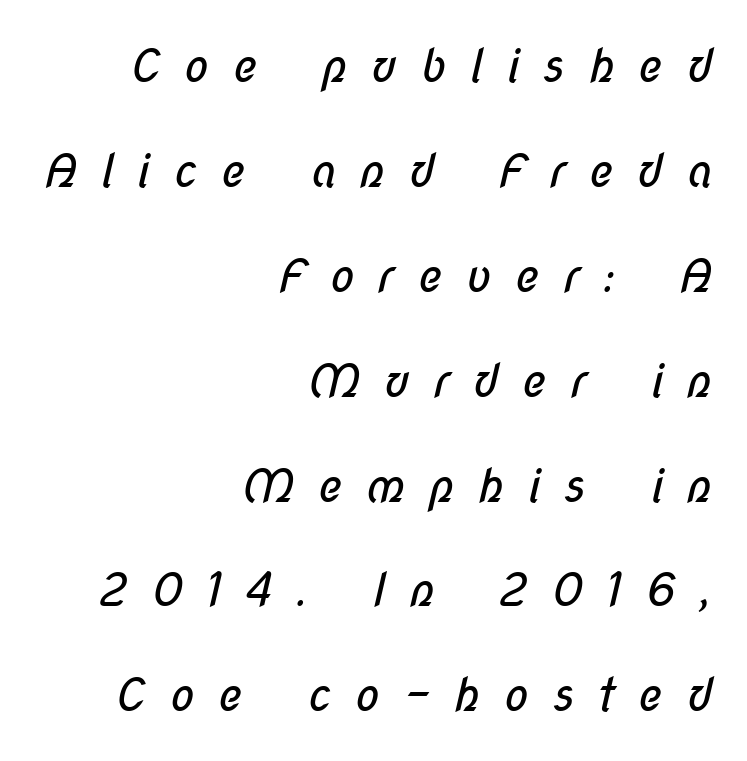
{"serif": "no", "bold": "no", "weight": "regular", "width": "condensed", "stroke_contrast": "low", "x_height": "medium", "monospaced": "no", "underline": "no", "align": "right", "line_spacing": "loose", "line_spacing_ratio": 2.28, "letter_spacing": "wide", "letter_spacing_em": 0.5, "glyph_px": 46}
